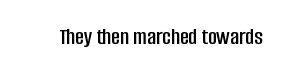
{"italic": "no", "underline": "no", "letter_spacing": "normal", "letter_spacing_em": 0.0, "glyph_px": 24}
